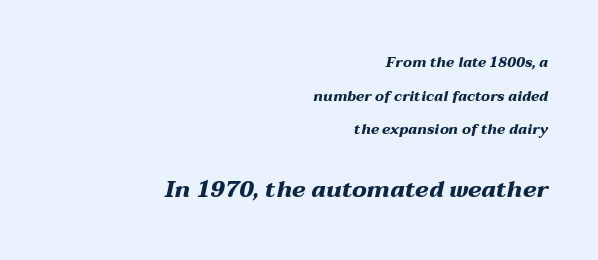
{"italic": "yes", "lean": "right", "slant_degrees": 12, "bold": "yes", "underline": "no", "align": "right", "line_spacing": "loose", "line_spacing_ratio": 2.41, "letter_spacing": "normal", "letter_spacing_em": 0.0, "larger_block": "second", "size_ratio": 1.64, "glyph_px": 23}
